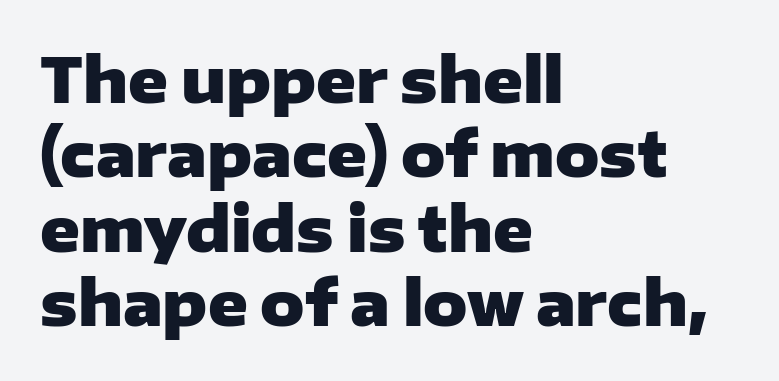
Standard letterfit; no display-style spreading of the glyphs. The strokes are fattened all the way to bold. The typography opts for an upright posture over an oblique one. Character widths vary here, with narrow letters taking less room than wide ones. The rag falls on the right side of this text block.
